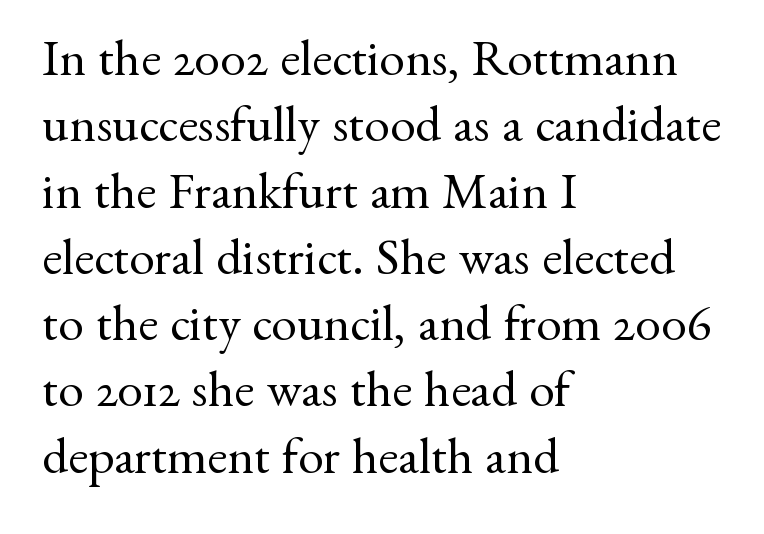
Yep, those are serifs on the letters. Each stroke keeps to a modest, everyday thickness or less. If you measured baseline to baseline, you'd find a middling distance. Do the characters align in a grid? No, the font is proportional.
